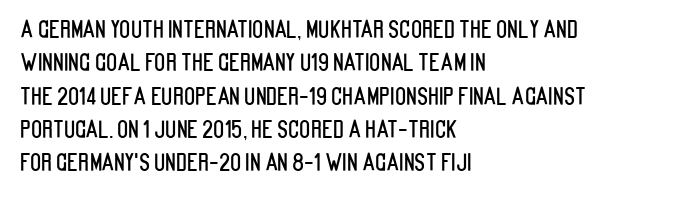
Q: Is the text italic (slanted)? A: No, it is upright.
Q: Is the text underlined? A: No.
Q: How is the paragraph aligned? A: Left-aligned.
Q: Is the spacing between letters normal or unusually wide? A: Normal.
Q: Is the spacing between lines tight, normal or loose? A: Normal.
